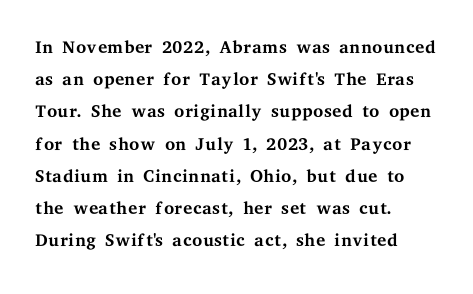
{"italic": "no", "bold": "no", "underline": "no", "align": "left", "line_spacing_ratio": 1.24, "letter_spacing": "normal", "letter_spacing_em": 0.0, "glyph_px": 26}
